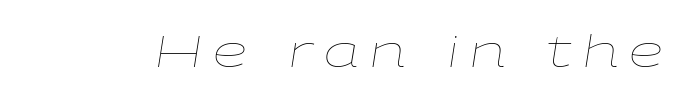
The image shows 44 px thin, wide type, italic (leaning right); set unusually wide letter spacing (+0.24 em), not underlined; low stroke contrast and a medium x-height.
